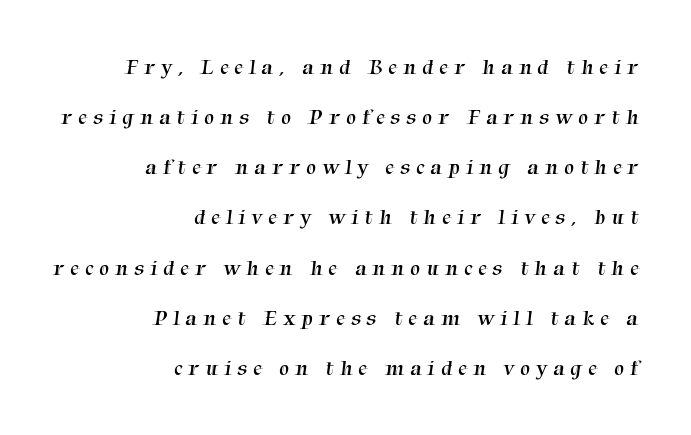
The cut favours lightness, reaching ordinary text weight at its darkest. Alignment: flush right. Line spacing here is loose. The horizontal fit of the characters is loose and conspicuously gappy.
